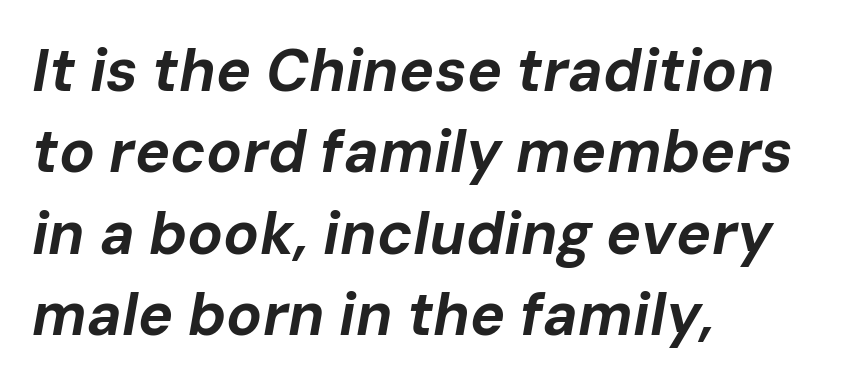
Q: Is the text bold? A: Yes.
Q: Is the text italic (slanted)? A: Yes, it leans right by about 10 degrees.
Q: Is the text underlined? A: No.
Q: How is the paragraph aligned? A: Left-aligned.
Q: Is the spacing between letters normal or unusually wide? A: Normal.
Q: Is the spacing between lines tight, normal or loose? A: Normal.
Q: Width (condensed, normal, or wide)? A: Normal.
Q: Stroke contrast? A: Low.
Q: x-height? A: Medium.
Q: Monospaced? A: No.
